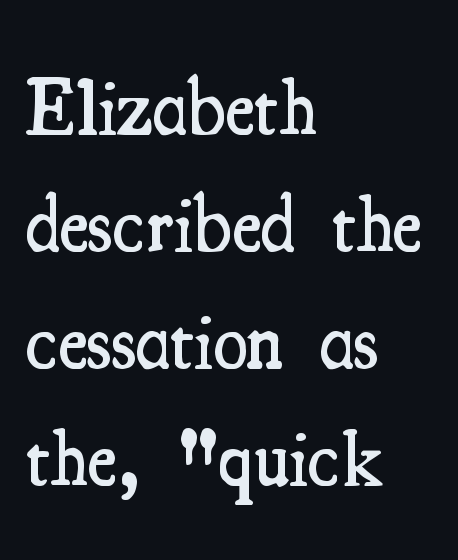
Do the characters align in a grid? No, the font is proportional. Stems and bowls a touch heavier than normal — semibold. Students, note that the glyphs here touch the page at normal intervals. Honestly, the row spacing looks completely unremarkable. Decoration check: the copy has no underline. Horizontally, the lines are justified to the leading edge only.
